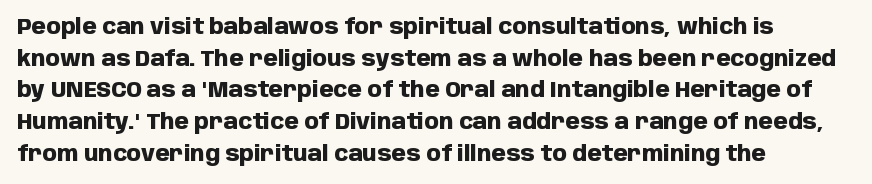
The image shows 21 px bold type, upright; set left-aligned, normal line spacing (1.51x), normal letter spacing, not underlined.
